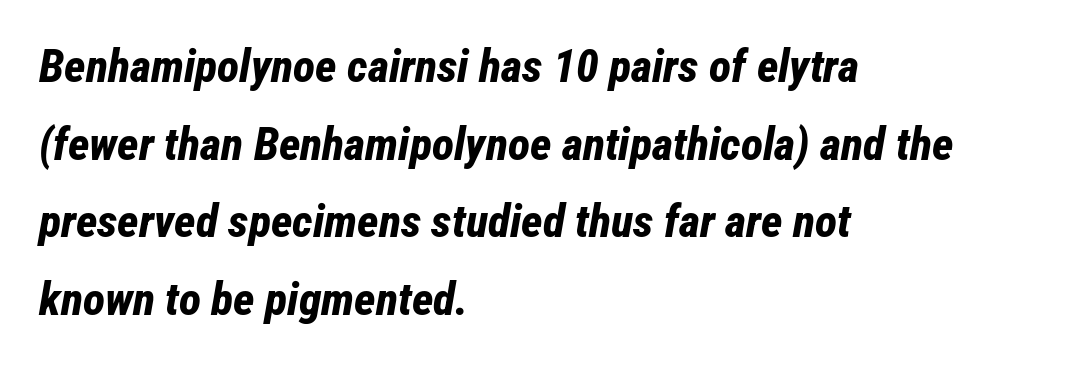
{"italic": "yes", "lean": "right", "slant_degrees": 12, "bold": "yes", "weight": "bold", "width": "condensed", "stroke_contrast": "low", "x_height": "medium", "monospaced": "no", "underline": "no", "align": "left", "line_spacing": "normal", "line_spacing_ratio": 1.69, "letter_spacing": "normal", "letter_spacing_em": 0.0, "glyph_px": 46}
